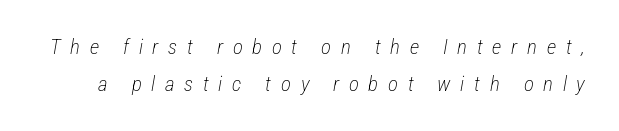
{"italic": "yes", "lean": "right", "slant_degrees": 12, "bold": "no", "underline": "no", "line_spacing_ratio": 1.74, "letter_spacing": "wide", "letter_spacing_em": 0.46, "glyph_px": 21}
